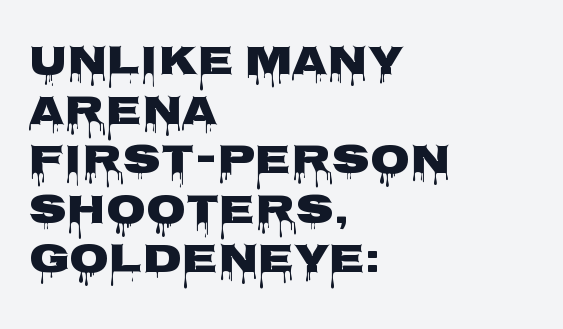
{"serif": "no", "italic": "no", "width": "wide", "stroke_contrast": "low", "x_height": "large", "monospaced": "no", "underline": "no", "align": "left", "line_spacing_ratio": 1.21, "letter_spacing": "normal", "letter_spacing_em": 0.0, "glyph_px": 41}
